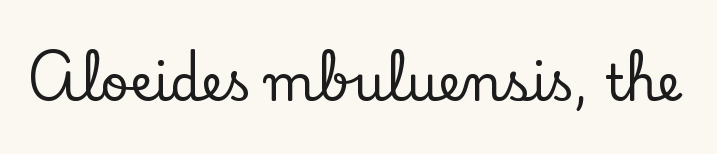
{"serif": "yes", "italic": "no", "width": "normal", "stroke_contrast": "low", "x_height": "small", "monospaced": "no", "underline": "no", "letter_spacing": "normal", "letter_spacing_em": 0.0, "glyph_px": 50}
